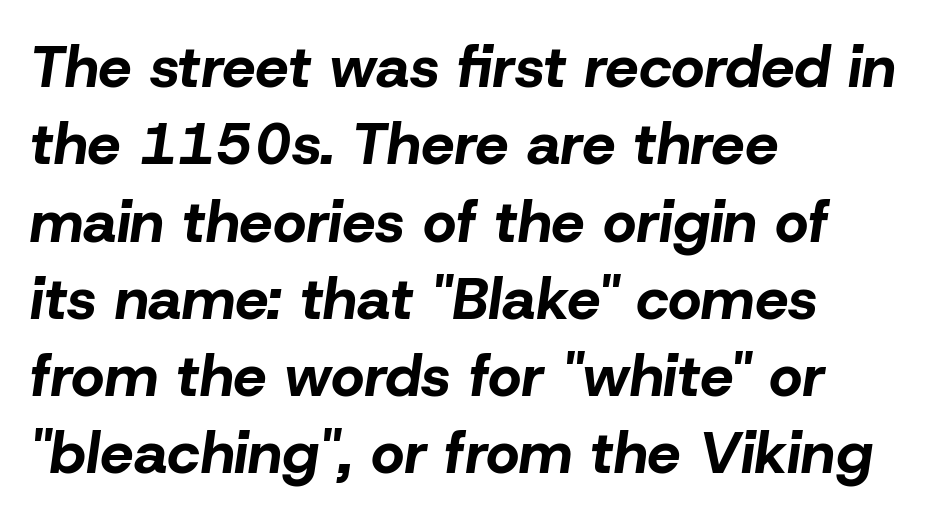
{"italic": "yes", "lean": "right", "slant_degrees": 8, "bold": "yes", "weight": "bold", "width": "normal", "stroke_contrast": "low", "x_height": "medium", "monospaced": "no", "underline": "no", "align": "left", "line_spacing": "normal", "line_spacing_ratio": 1.31, "letter_spacing": "normal", "letter_spacing_em": 0.0, "glyph_px": 59}
